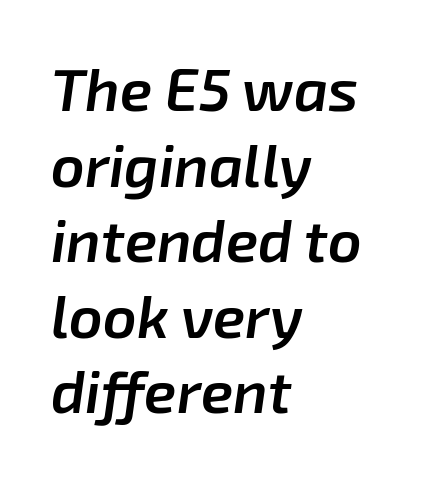
Q: Is the text bold? A: Semi-bold.
Q: Is the text italic (slanted)? A: Yes, it leans right by about 8 degrees.
Q: Is the text underlined? A: No.
Q: How is the paragraph aligned? A: Left-aligned.
Q: Is the spacing between letters normal or unusually wide? A: Normal.
Q: Is the spacing between lines tight, normal or loose? A: Normal.
Q: Width (condensed, normal, or wide)? A: Normal.
Q: Stroke contrast? A: Low.
Q: x-height? A: Medium.
Q: Monospaced? A: No.
